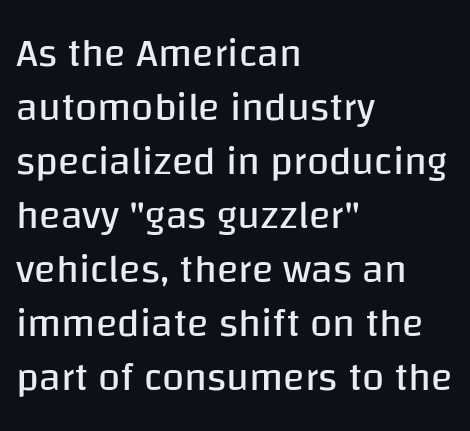
{"serif": "no", "italic": "no", "bold": "no", "weight": "regular", "width": "normal", "stroke_contrast": "low", "x_height": "large", "monospaced": "no", "underline": "no", "align": "left", "line_spacing": "normal", "line_spacing_ratio": 1.35, "letter_spacing": "normal", "letter_spacing_em": 0.0, "glyph_px": 40}
